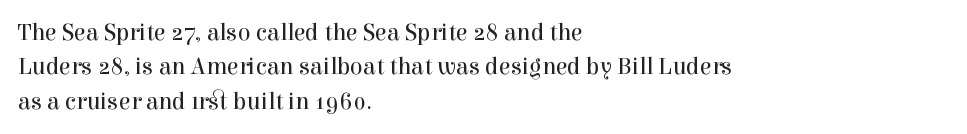
Q: Is the text bold? A: No.
Q: Is the text italic (slanted)? A: No, it is upright.
Q: Is the text underlined? A: No.
Q: How is the paragraph aligned? A: Left-aligned.
Q: Is the spacing between letters normal or unusually wide? A: Normal.
Q: Is the spacing between lines tight, normal or loose? A: Normal.
